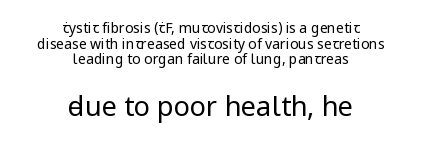
The emphasis by scale lands on block number two, below. Check the space under the baseline: it is left empty. Italic: no, the glyphs are upright roman. The cut favours lightness, reaching ordinary text weight at its darkest. A typesetter would call this zero additional tracking.
